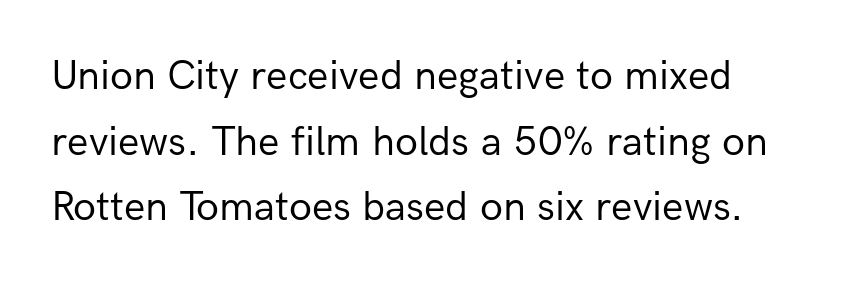
No word sits above an underline. Summary of vertical rhythm: regular, with standard interline spacing. Are there feet on the stems? There aren't — it's a sans. Varying glyph widths throughout — classic text-font behaviour. Nothing unusual about the tracking: characters are spaced as the font intends.
